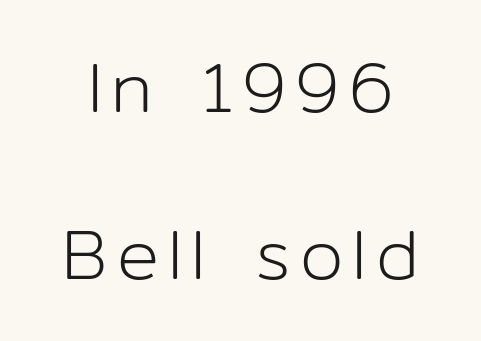
A quiet, ordinary-to-light weight characterises the typeface. Each letter keeps its own natural width here, so spacing adapts to shape. Are there feet on the stems? There aren't — it's a sans. Glance below the letters and you will spot only blank space. Loosely led — the rows are spread out.
